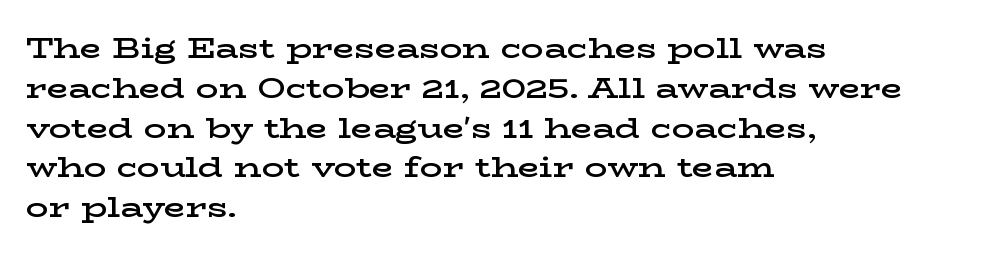
The image shows 28 px semibold, wide serif type, upright; set left-aligned, normal line spacing (1.42x), normal letter spacing, not underlined; low stroke contrast and a medium x-height.
